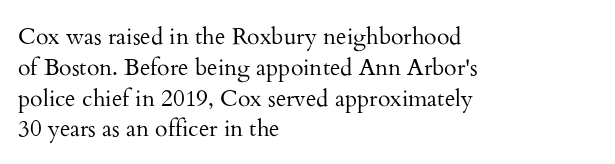
The image shows 23 px text type, upright; set left-aligned, normal line spacing (1.34x), normal letter spacing, not underlined.
